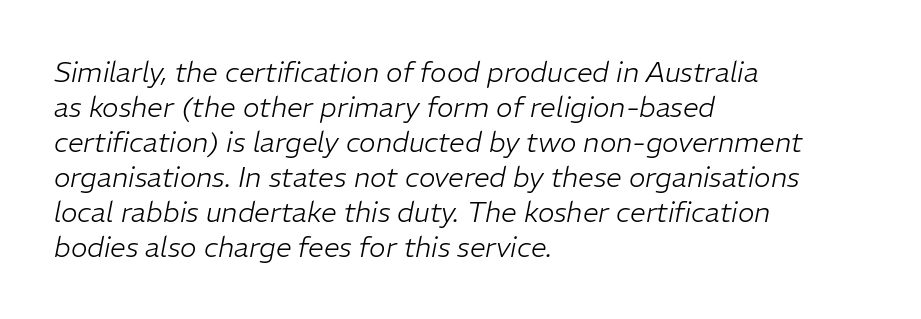
{"italic": "yes", "lean": "right", "slant_degrees": 11, "bold": "no", "weight": "light", "width": "normal", "stroke_contrast": "low", "x_height": "medium", "monospaced": "no", "underline": "no", "align": "left", "line_spacing": "normal", "line_spacing_ratio": 1.25, "letter_spacing": "normal", "letter_spacing_em": 0.0, "glyph_px": 28}
